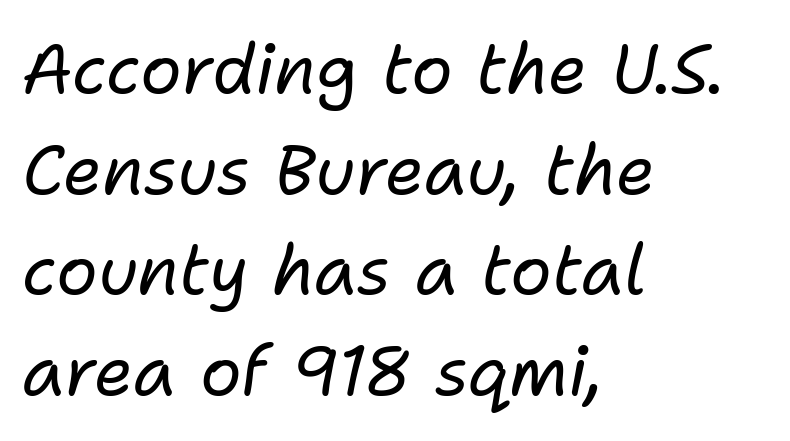
A typesetter would call this leading conventional body-copy spacing. A clean baseline with only descenders dipping below it. The passage shown leans; its letterforms are oblique. How are the letters spaced? Ordinarily, with no added tracking.
